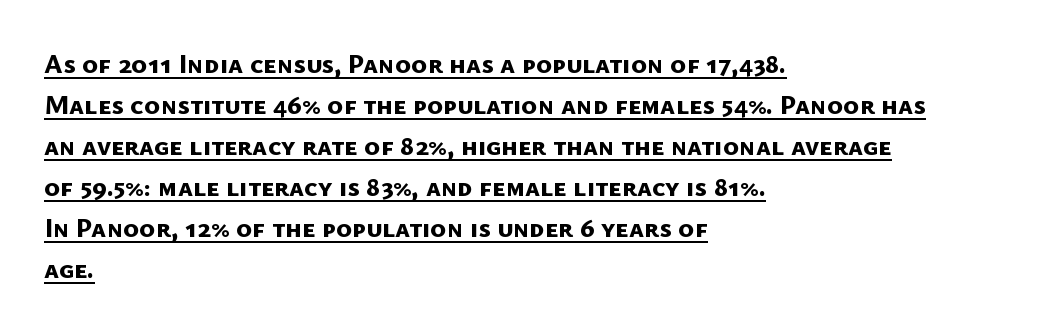
Q: Is the text bold? A: Yes.
Q: Is the text underlined? A: Yes.
Q: How is the paragraph aligned? A: Left-aligned.
Q: Is the spacing between letters normal or unusually wide? A: Normal.
Q: Is the spacing between lines tight, normal or loose? A: Normal.
